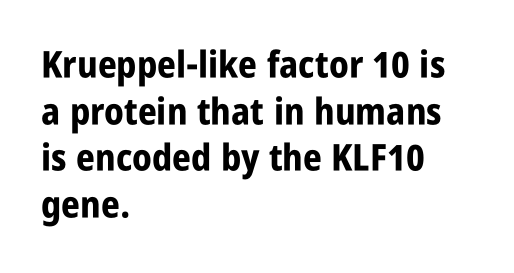
The image shows 37 px bold, condensed sans-serif type, upright; set left-aligned, normal line spacing (1.26x), normal letter spacing, not underlined; low stroke contrast and a large x-height.
